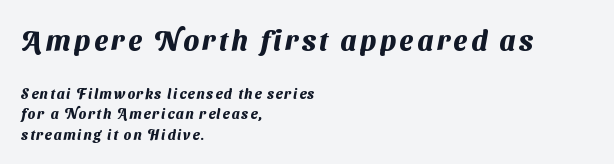
Q: Is the text bold? A: Yes.
Q: Is the typeface a serif or a sans-serif typeface? A: Sans-serif.
Q: Is the text underlined? A: No.
Q: How is the paragraph aligned? A: Left-aligned.
Q: Is the spacing between lines tight, normal or loose? A: Normal.
Q: Which block of text is set in a larger size, the first (top) or the second (bottom)? A: The first (top) one.
Q: Width (condensed, normal, or wide)? A: Normal.
Q: Stroke contrast? A: Medium.
Q: x-height? A: Medium.
Q: Monospaced? A: No.
